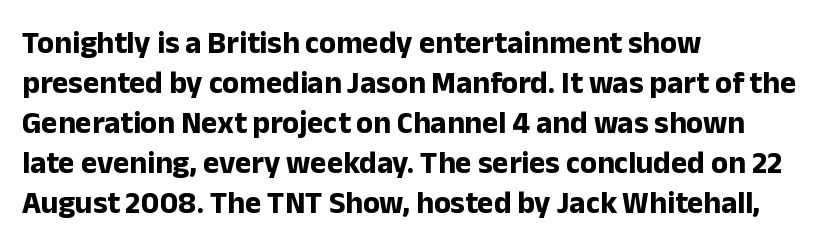
Q: Is the text bold? A: Yes.
Q: Is the text italic (slanted)? A: No, it is upright.
Q: Is the typeface a serif or a sans-serif typeface? A: Sans-serif.
Q: Is the text underlined? A: No.
Q: How is the paragraph aligned? A: Left-aligned.
Q: Is the spacing between letters normal or unusually wide? A: Normal.
Q: Is the spacing between lines tight, normal or loose? A: Normal.
Q: Width (condensed, normal, or wide)? A: Normal.
Q: Stroke contrast? A: Low.
Q: x-height? A: Medium.
Q: Monospaced? A: No.
